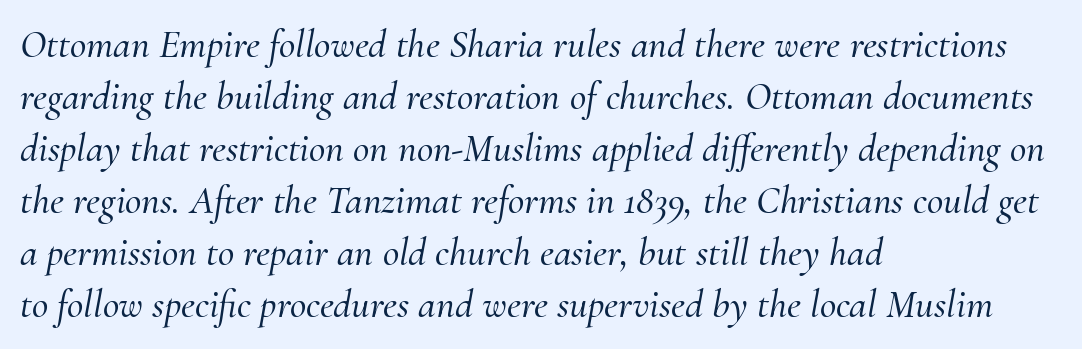
The image shows 40 px serif type, italic (leaning right); set left-aligned, normal line spacing (1.3x), normal letter spacing, not underlined; medium stroke contrast and a small x-height.
